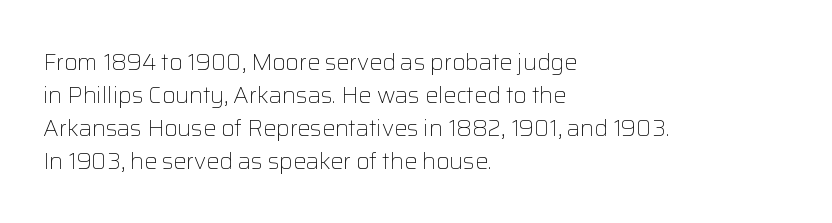
{"italic": "no", "bold": "no", "underline": "no", "align": "left", "line_spacing": "normal", "line_spacing_ratio": 1.43, "letter_spacing": "normal", "letter_spacing_em": 0.0, "glyph_px": 23}
